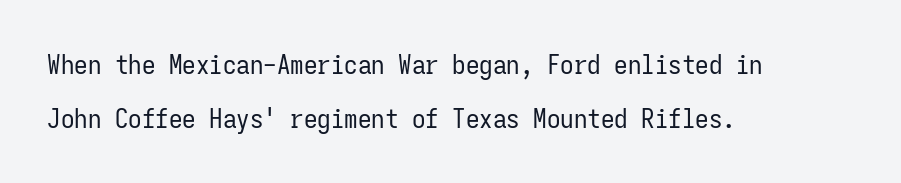
Q: Is the text bold? A: No.
Q: Is the text italic (slanted)? A: No, it is upright.
Q: Is the text underlined? A: No.
Q: How is the paragraph aligned? A: Left-aligned.
Q: Is the spacing between letters normal or unusually wide? A: Normal.
Q: Is the spacing between lines tight, normal or loose? A: Loose.
